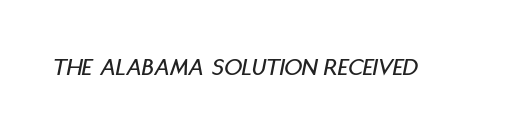
The image shows 25 px text type, italic (leaning right); set normal letter spacing, not underlined.
